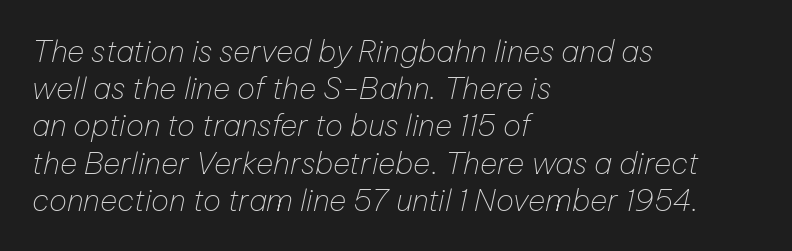
{"italic": "yes", "lean": "right", "slant_degrees": 12, "bold": "no", "weight": "thin", "width": "normal", "stroke_contrast": "low", "x_height": "medium", "monospaced": "no", "underline": "no", "align": "left", "line_spacing_ratio": 1.24, "letter_spacing": "normal", "letter_spacing_em": 0.0, "glyph_px": 30}
